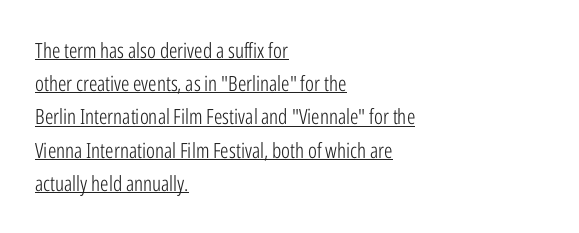
Q: Is the text bold? A: No.
Q: Is the text italic (slanted)? A: No, it is upright.
Q: Is the text underlined? A: Yes.
Q: How is the paragraph aligned? A: Left-aligned.
Q: Is the spacing between letters normal or unusually wide? A: Normal.
Q: Is the spacing between lines tight, normal or loose? A: Normal.
